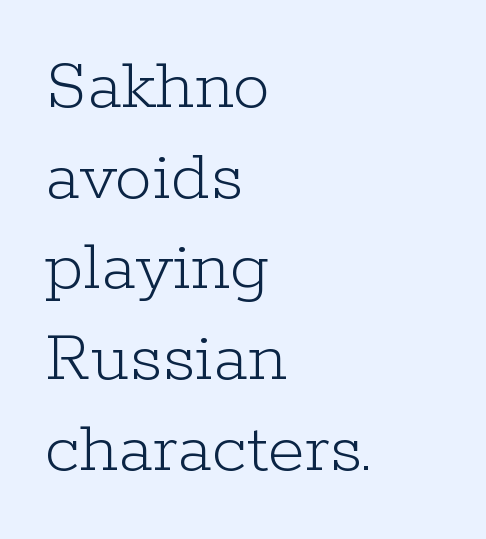
Q: Is the text bold? A: No.
Q: Is the text italic (slanted)? A: No, it is upright.
Q: Is the typeface a serif or a sans-serif typeface? A: Serif.
Q: Is the text underlined? A: No.
Q: How is the paragraph aligned? A: Left-aligned.
Q: Is the spacing between letters normal or unusually wide? A: Normal.
Q: Width (condensed, normal, or wide)? A: Normal.
Q: Stroke contrast? A: Low.
Q: x-height? A: Medium.
Q: Monospaced? A: No.
